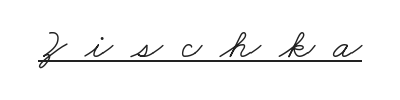
Q: Is the text bold? A: No.
Q: Is the typeface a serif or a sans-serif typeface? A: Serif.
Q: Is the text underlined? A: Yes.
Q: Is the spacing between letters normal or unusually wide? A: Unusually wide.
Q: Width (condensed, normal, or wide)? A: Wide.
Q: Stroke contrast? A: Low.
Q: x-height? A: Small.
Q: Monospaced? A: No.
